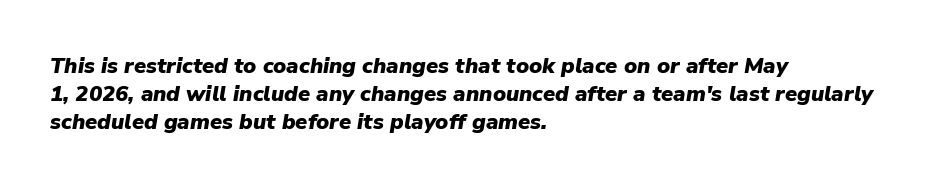
Q: Is the text bold? A: Yes.
Q: Is the text italic (slanted)? A: Yes, it leans right by about 9 degrees.
Q: Is the text underlined? A: No.
Q: How is the paragraph aligned? A: Left-aligned.
Q: Is the spacing between letters normal or unusually wide? A: Normal.
Q: Is the spacing between lines tight, normal or loose? A: Normal.
